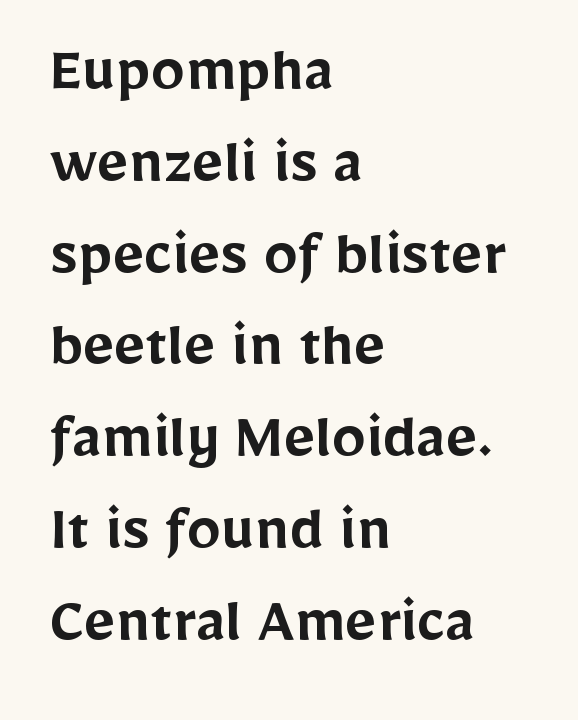
Q: Is the text bold? A: Semi-bold.
Q: Is the text italic (slanted)? A: No, it is upright.
Q: Is the typeface a serif or a sans-serif typeface? A: Sans-serif.
Q: Is the text underlined? A: No.
Q: How is the paragraph aligned? A: Left-aligned.
Q: Is the spacing between letters normal or unusually wide? A: Normal.
Q: Is the spacing between lines tight, normal or loose? A: Normal.
Q: Width (condensed, normal, or wide)? A: Normal.
Q: Stroke contrast? A: Low.
Q: x-height? A: Medium.
Q: Monospaced? A: No.
